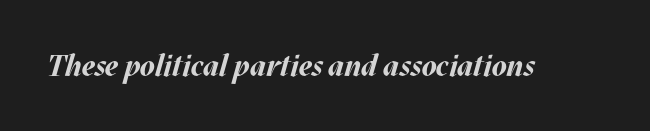
Q: Is the text bold? A: Yes.
Q: Is the text italic (slanted)? A: Yes, it leans right by about 17 degrees.
Q: Is the text underlined? A: No.
Q: Is the spacing between letters normal or unusually wide? A: Normal.
Q: Width (condensed, normal, or wide)? A: Normal.
Q: Stroke contrast? A: Medium.
Q: x-height? A: Large.
Q: Monospaced? A: No.
